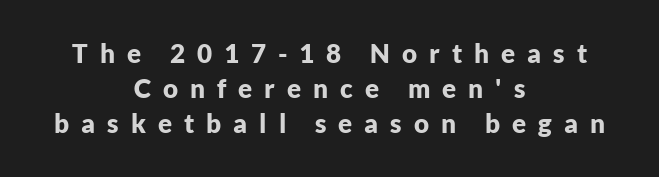
Q: Is the text bold? A: Yes.
Q: Is the text italic (slanted)? A: No, it is upright.
Q: Is the text underlined? A: No.
Q: How is the paragraph aligned? A: Centered.
Q: Is the spacing between letters normal or unusually wide? A: Unusually wide.
Q: Is the spacing between lines tight, normal or loose? A: Normal.
